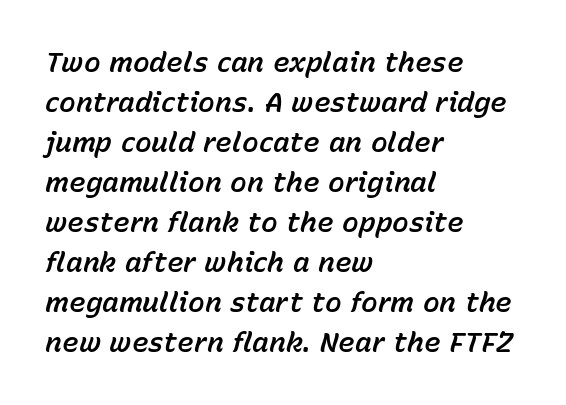
Q: Is the text italic (slanted)? A: Yes, it leans right by about 15 degrees.
Q: Is the text underlined? A: No.
Q: How is the paragraph aligned? A: Left-aligned.
Q: Is the spacing between letters normal or unusually wide? A: Normal.
Q: Is the spacing between lines tight, normal or loose? A: Normal.
Q: Width (condensed, normal, or wide)? A: Normal.
Q: Stroke contrast? A: Low.
Q: x-height? A: Medium.
Q: Monospaced? A: No.
